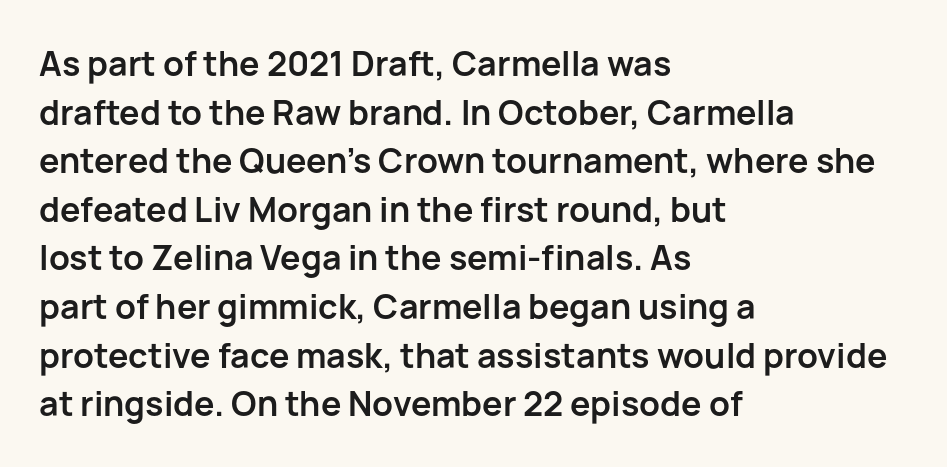
Type without underlining. Which margin do the lines hug? The left one — the right edge is uneven. Tall strokes in this sample are plumb rather than angled. Every letter is thick-stroked: bold, no question.
